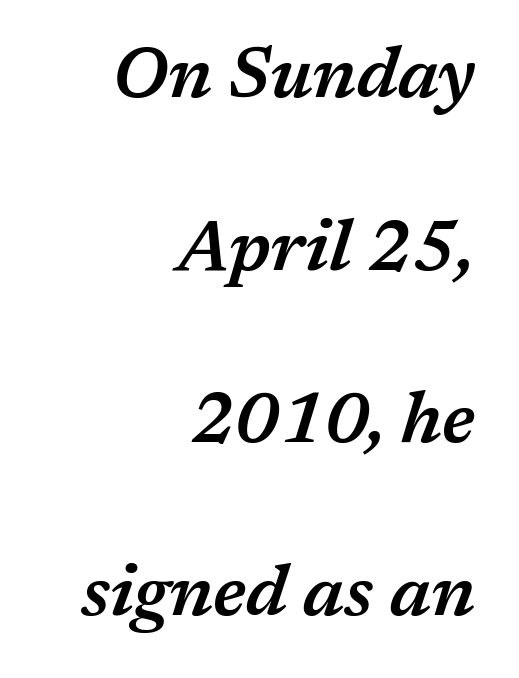
A great deal of white space separates one row of letters from the next. Looks like regular typesetting: each glyph gets only the width it needs. Bare-footed words on every line. How are the letters spaced? Ordinarily, with no added tracking. The face used here is a semibold: visibly heavier than regular, lighter than bold.
